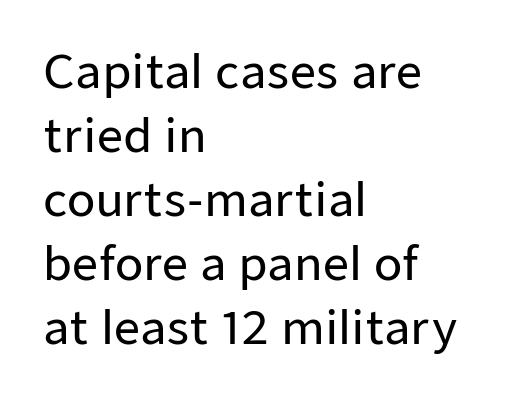
{"serif": "no", "italic": "no", "width": "normal", "stroke_contrast": "low", "x_height": "medium", "monospaced": "no", "underline": "no", "align": "left", "line_spacing": "normal", "line_spacing_ratio": 1.39, "letter_spacing": "normal", "letter_spacing_em": 0.0, "glyph_px": 46}
